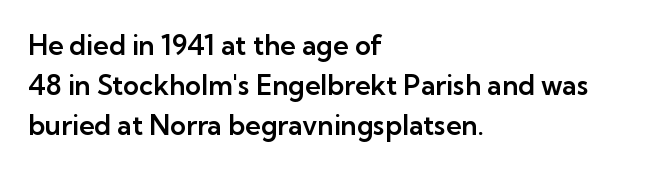
{"italic": "no", "underline": "no", "align": "left", "line_spacing": "normal", "line_spacing_ratio": 1.48, "letter_spacing": "normal", "letter_spacing_em": 0.0, "glyph_px": 27}
